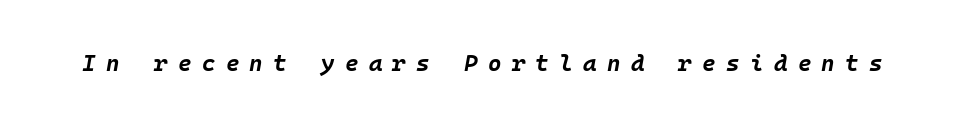
How heavy is the stroke? Heavy — this is a bold. Each word looks stretched out because of the extra space between its letters. The axis of the letterforms is tilted away from vertical. Clear beneath every line of the passage.
